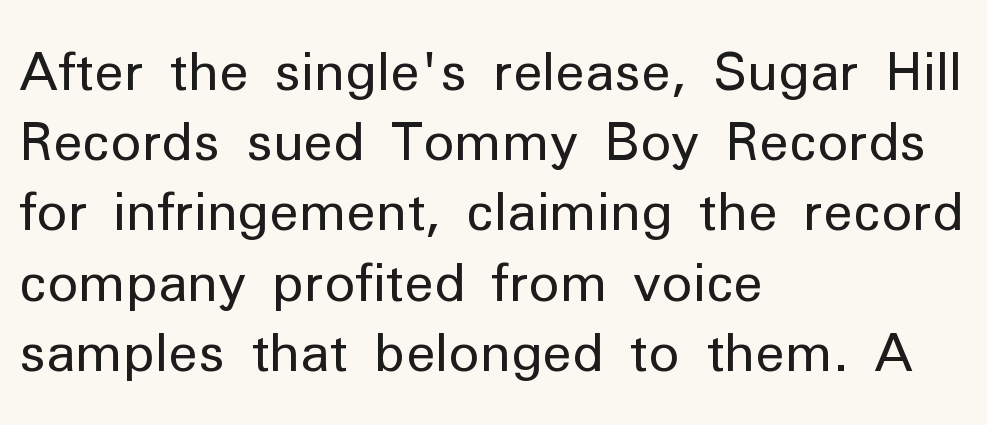
{"serif": "no", "italic": "no", "bold": "no", "weight": "regular", "width": "normal", "stroke_contrast": "low", "x_height": "medium", "monospaced": "no", "underline": "no", "align": "left", "line_spacing": "normal", "line_spacing_ratio": 1.35, "letter_spacing": "normal", "letter_spacing_em": 0.0, "glyph_px": 52}
